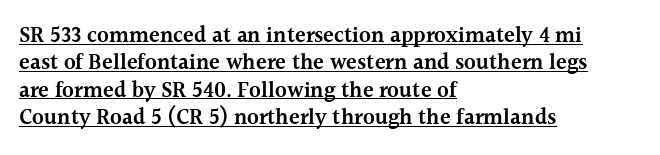
{"italic": "no", "bold": "semi", "underline": "yes", "align": "left", "line_spacing_ratio": 1.24, "letter_spacing": "normal", "letter_spacing_em": 0.0, "glyph_px": 22}
